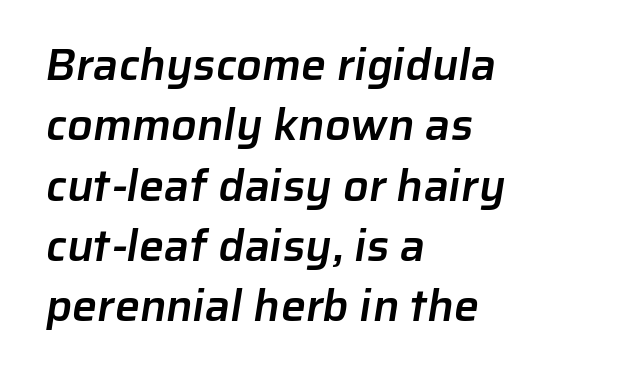
The image shows 45 px semibold sans-serif type; set left-aligned, normal line spacing (1.34x), normal letter spacing, not underlined; low stroke contrast and a medium x-height.
